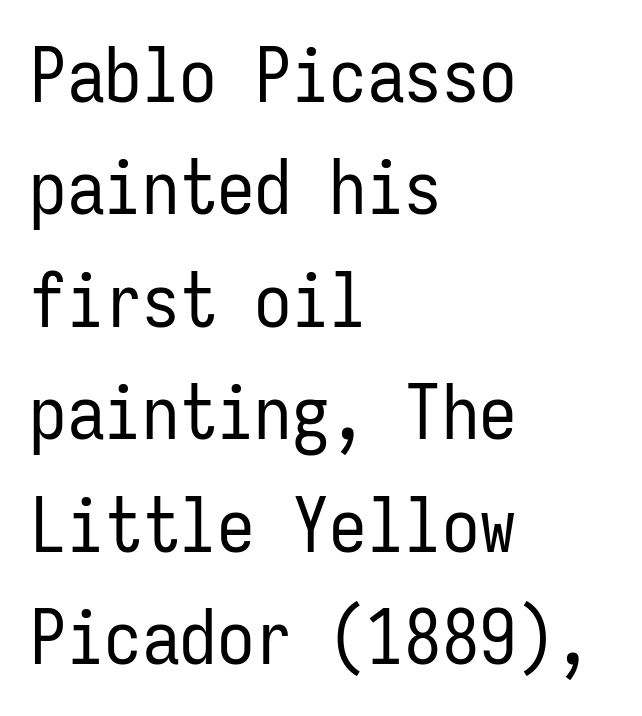
{"serif": "no", "italic": "no", "bold": "no", "weight": "regular", "width": "condensed", "stroke_contrast": "low", "x_height": "medium", "monospaced": "yes", "underline": "no", "align": "left", "line_spacing": "normal", "line_spacing_ratio": 1.5, "letter_spacing": "normal", "letter_spacing_em": 0.0, "glyph_px": 75}
